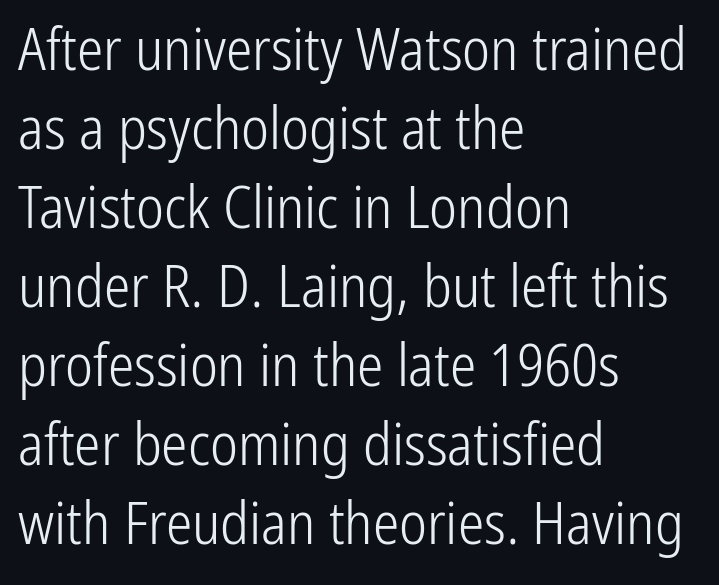
Note the varied advance widths — an 'i' is clearly narrower than an 'm'. Is the type heavy? It reads as light-to-regular instead. Line spacing here is normal. The horizontal fit of the characters is conventional and even. I'd call this a sans setting — the letters go barefoot. This is the regular roman posture of the typeface.
